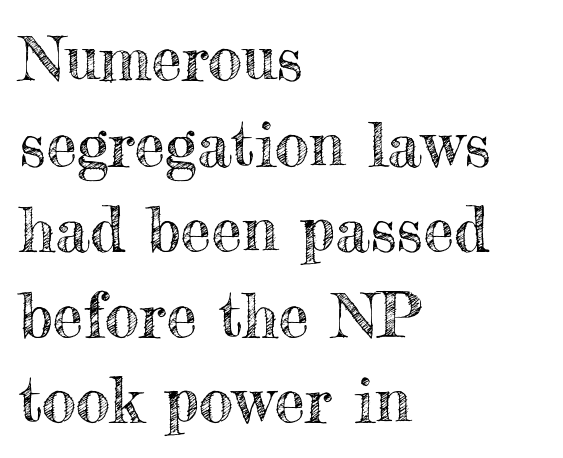
Q: Is the text italic (slanted)? A: No, it is upright.
Q: Is the text underlined? A: No.
Q: How is the paragraph aligned? A: Left-aligned.
Q: Is the spacing between letters normal or unusually wide? A: Normal.
Q: Is the spacing between lines tight, normal or loose? A: Normal.
Q: Width (condensed, normal, or wide)? A: Normal.
Q: x-height? A: Small.
Q: Monospaced? A: No.
